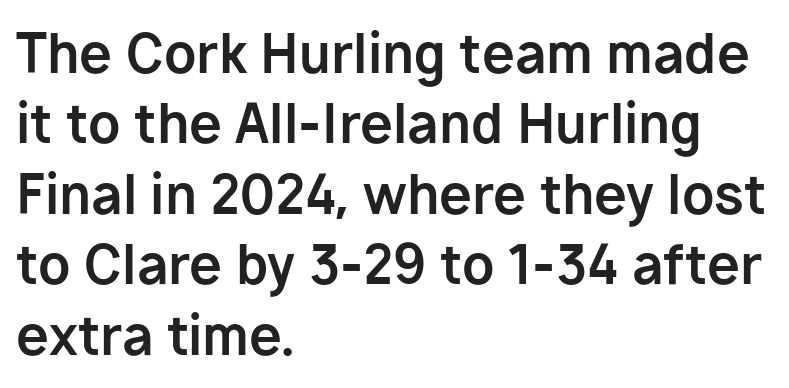
Q: Is the text bold? A: Yes.
Q: Is the text italic (slanted)? A: No, it is upright.
Q: Is the typeface a serif or a sans-serif typeface? A: Sans-serif.
Q: Is the text underlined? A: No.
Q: How is the paragraph aligned? A: Left-aligned.
Q: Is the spacing between letters normal or unusually wide? A: Normal.
Q: Is the spacing between lines tight, normal or loose? A: Normal.
Q: Width (condensed, normal, or wide)? A: Normal.
Q: Stroke contrast? A: Low.
Q: x-height? A: Medium.
Q: Monospaced? A: No.
